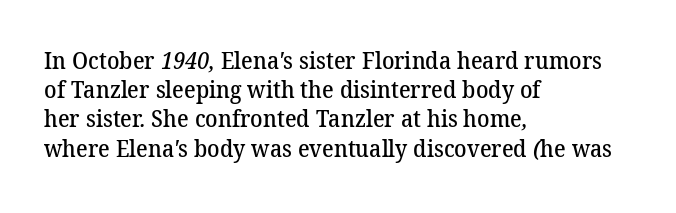
The image shows 23 px text type; set left-aligned, normal line spacing (1.27x), normal letter spacing, not underlined.
